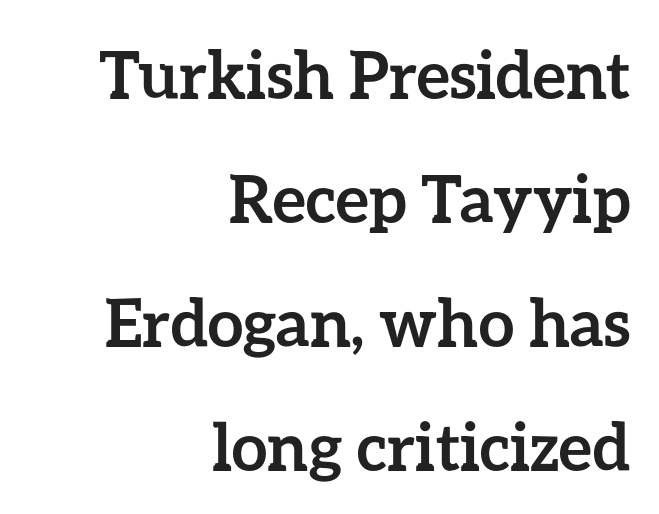
Q: Is the text bold? A: Yes.
Q: Is the text italic (slanted)? A: No, it is upright.
Q: Is the text underlined? A: No.
Q: How is the paragraph aligned? A: Right-aligned.
Q: Is the spacing between letters normal or unusually wide? A: Normal.
Q: Is the spacing between lines tight, normal or loose? A: Loose.
Q: Width (condensed, normal, or wide)? A: Normal.
Q: Stroke contrast? A: Low.
Q: x-height? A: Medium.
Q: Monospaced? A: No.
